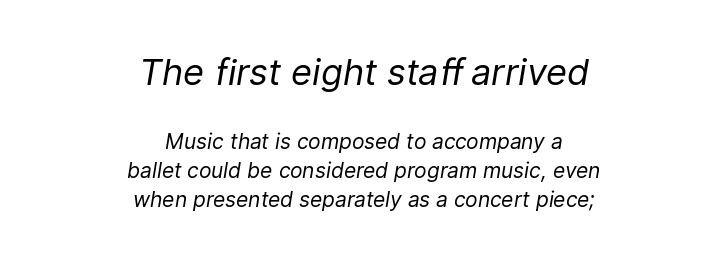
This block has exactly the height ordinary leading produces. Does the bottom block carry the larger type? No, the top block does. Honestly, the letter spacing is just normal — you wouldn't notice it. Yep, that's italic — everything's leaning. Do the characters align in a grid? No, the font is proportional. In CSS terms this would be text-align: center.
